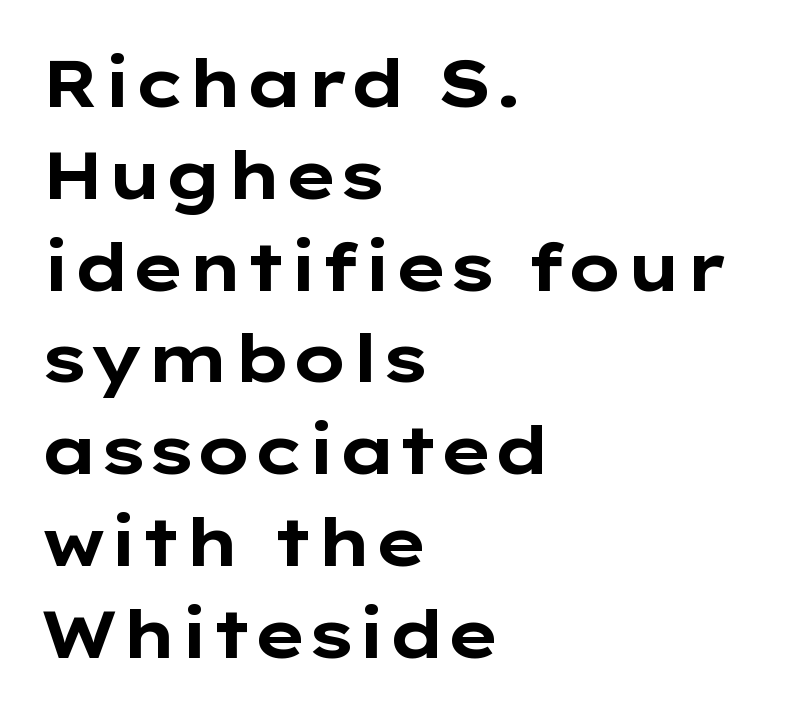
Q: Is the text bold? A: Yes.
Q: Is the text italic (slanted)? A: No, it is upright.
Q: Is the typeface a serif or a sans-serif typeface? A: Sans-serif.
Q: Is the text underlined? A: No.
Q: How is the paragraph aligned? A: Left-aligned.
Q: Is the spacing between letters normal or unusually wide? A: Normal.
Q: Is the spacing between lines tight, normal or loose? A: Normal.
Q: Width (condensed, normal, or wide)? A: Wide.
Q: Stroke contrast? A: Low.
Q: x-height? A: Medium.
Q: Monospaced? A: No.
